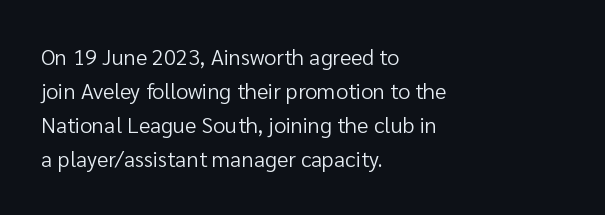
{"italic": "no", "bold": "no", "underline": "no", "align": "left", "line_spacing": "normal", "line_spacing_ratio": 1.55, "letter_spacing": "normal", "letter_spacing_em": 0.0, "glyph_px": 22}
